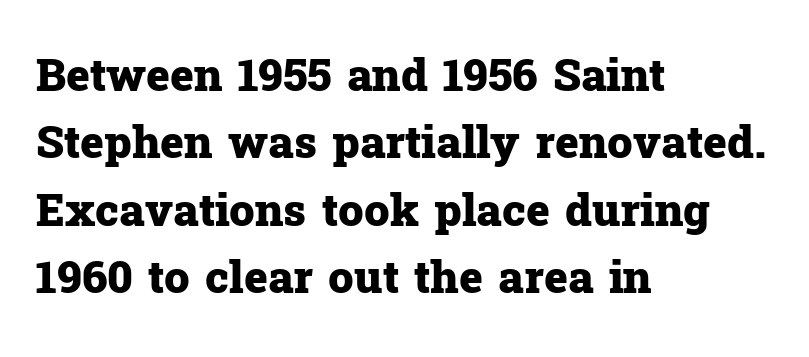
Q: Is the text bold? A: Yes.
Q: Is the text italic (slanted)? A: No, it is upright.
Q: Is the typeface a serif or a sans-serif typeface? A: Serif.
Q: Is the text underlined? A: No.
Q: How is the paragraph aligned? A: Left-aligned.
Q: Is the spacing between letters normal or unusually wide? A: Normal.
Q: Is the spacing between lines tight, normal or loose? A: Normal.
Q: Width (condensed, normal, or wide)? A: Normal.
Q: Stroke contrast? A: Low.
Q: x-height? A: Medium.
Q: Monospaced? A: No.
